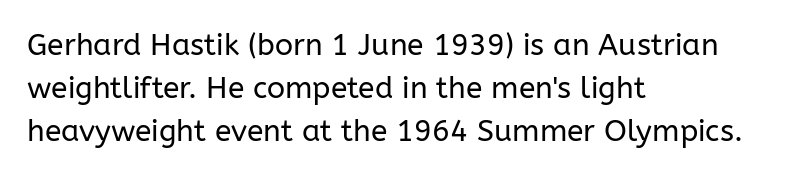
Q: Is the text bold? A: No.
Q: Is the text italic (slanted)? A: No, it is upright.
Q: Is the typeface a serif or a sans-serif typeface? A: Sans-serif.
Q: Is the text underlined? A: No.
Q: How is the paragraph aligned? A: Left-aligned.
Q: Is the spacing between letters normal or unusually wide? A: Normal.
Q: Is the spacing between lines tight, normal or loose? A: Normal.
Q: Width (condensed, normal, or wide)? A: Normal.
Q: Stroke contrast? A: Low.
Q: x-height? A: Medium.
Q: Monospaced? A: No.
